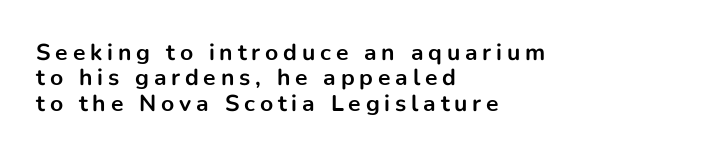
Q: Is the text bold? A: Yes.
Q: Is the text italic (slanted)? A: No, it is upright.
Q: Is the text underlined? A: No.
Q: How is the paragraph aligned? A: Left-aligned.
Q: Is the spacing between letters normal or unusually wide? A: Unusually wide.
Q: Is the spacing between lines tight, normal or loose? A: Tight.
